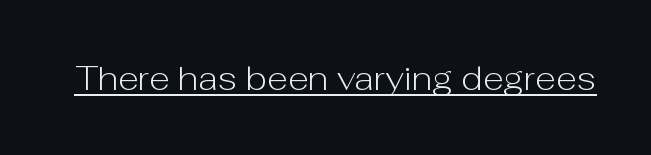
Q: Is the text bold? A: No.
Q: Is the text italic (slanted)? A: No, it is upright.
Q: Is the typeface a serif or a sans-serif typeface? A: Sans-serif.
Q: Is the text underlined? A: Yes.
Q: Is the spacing between letters normal or unusually wide? A: Normal.
Q: Width (condensed, normal, or wide)? A: Normal.
Q: Stroke contrast? A: Low.
Q: x-height? A: Medium.
Q: Monospaced? A: No.
